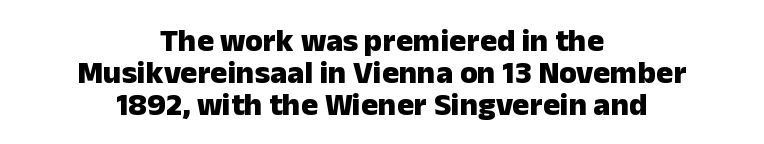
The image shows 32 px heavy sans-serif type, upright; set centered, tight line spacing (1.0x), normal letter spacing, not underlined; low stroke contrast and a medium x-height.
